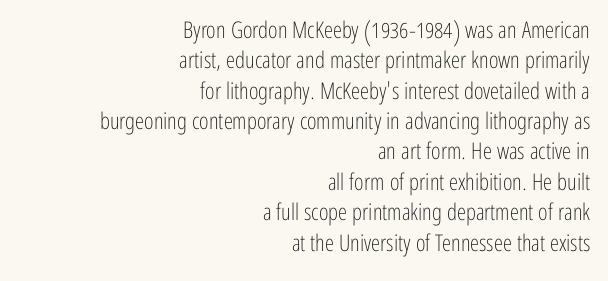
The image shows 23 px text type, upright; set right-aligned, normal line spacing (1.32x), normal letter spacing, not underlined.
